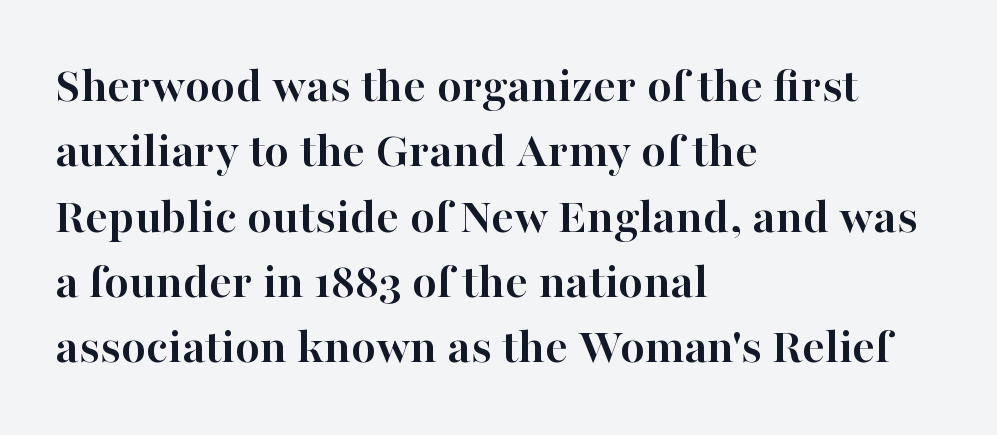
Q: Is the text bold? A: Yes.
Q: Is the text italic (slanted)? A: No, it is upright.
Q: Is the typeface a serif or a sans-serif typeface? A: Serif.
Q: Is the text underlined? A: No.
Q: How is the paragraph aligned? A: Left-aligned.
Q: Is the spacing between letters normal or unusually wide? A: Normal.
Q: Is the spacing between lines tight, normal or loose? A: Normal.
Q: Width (condensed, normal, or wide)? A: Normal.
Q: Stroke contrast? A: High.
Q: x-height? A: Medium.
Q: Monospaced? A: No.
